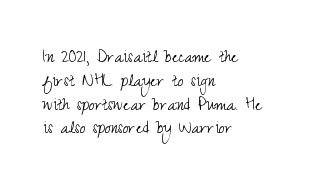
The typography opts for an upright posture over an oblique one. Glyph-to-glyph distance matches everyday printed text. The cut favours lightness, reaching ordinary text weight at its darkest. The zone under the glyphs is completely vacant. Left-aligned paragraph, ragged on the right.
